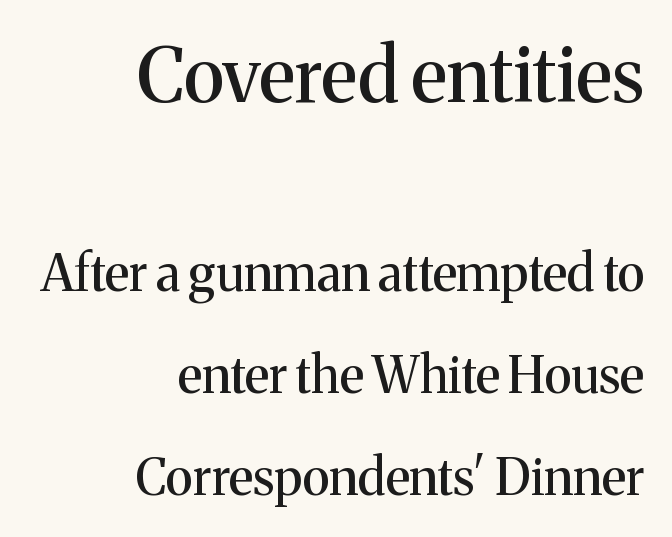
The image shows 75 px serif type, upright; set right-aligned, loose line spacing (2.04x), normal letter spacing, not underlined; the first (top) block is 1.5x larger; medium stroke contrast and a medium x-height.
